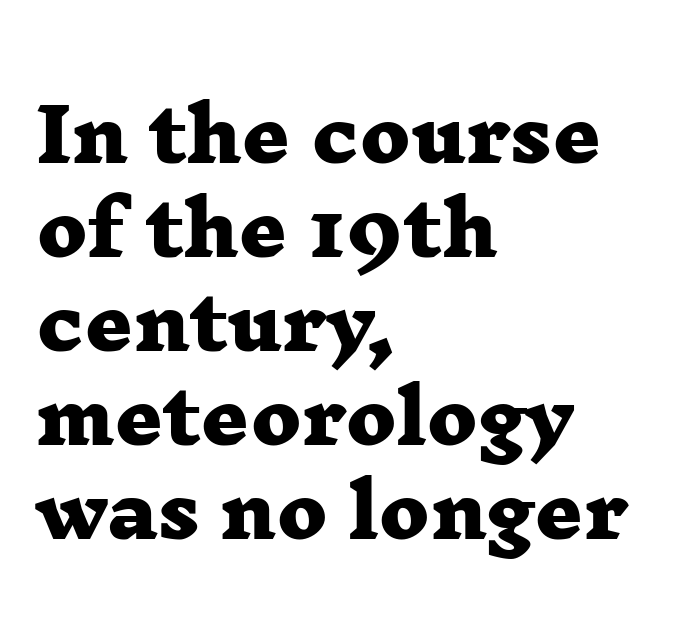
The zone under the glyphs is completely vacant. Spacing verdict: proportional, widths tailored to each character. Line spacing here is normal. How heavy is the stroke? Heavy — this is a bold.
